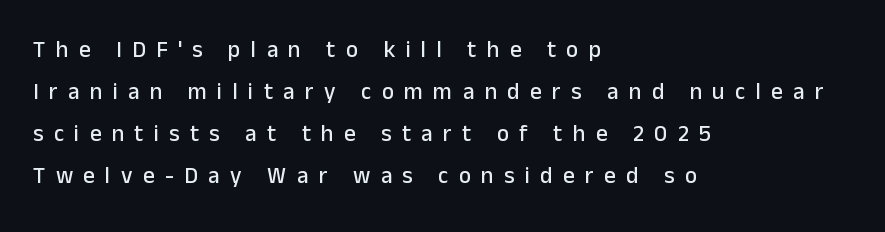
Q: Is the text italic (slanted)? A: No, it is upright.
Q: Is the text underlined? A: No.
Q: How is the paragraph aligned? A: Left-aligned.
Q: Is the spacing between letters normal or unusually wide? A: Unusually wide.
